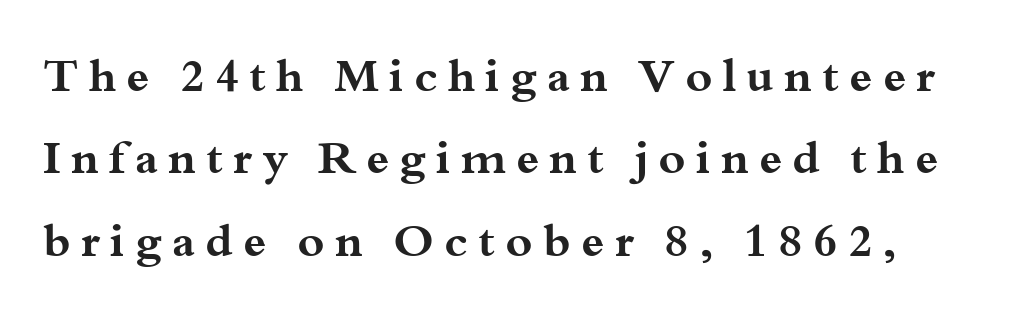
{"serif": "yes", "italic": "no", "bold": "yes", "weight": "bold", "width": "wide", "stroke_contrast": "medium", "x_height": "small", "monospaced": "no", "underline": "no", "line_spacing_ratio": 1.79, "letter_spacing": "wide", "letter_spacing_em": 0.22, "glyph_px": 46}
